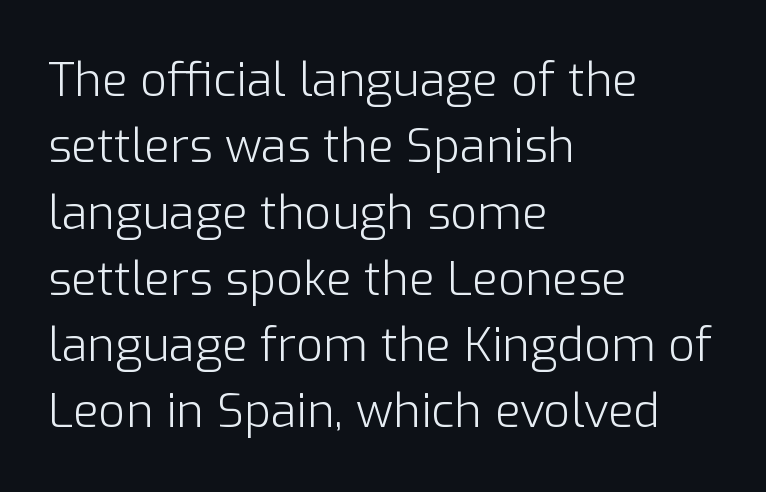
The image shows 47 px light sans-serif type, upright; set left-aligned, normal line spacing (1.41x), normal letter spacing, not underlined; low stroke contrast and a medium x-height.
